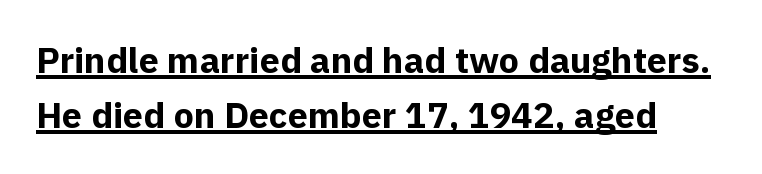
{"serif": "no", "italic": "no", "bold": "yes", "weight": "bold", "width": "normal", "x_height": "medium", "monospaced": "no", "underline": "yes", "align": "left", "line_spacing": "normal", "line_spacing_ratio": 1.52, "letter_spacing": "normal", "letter_spacing_em": 0.0, "glyph_px": 36}
